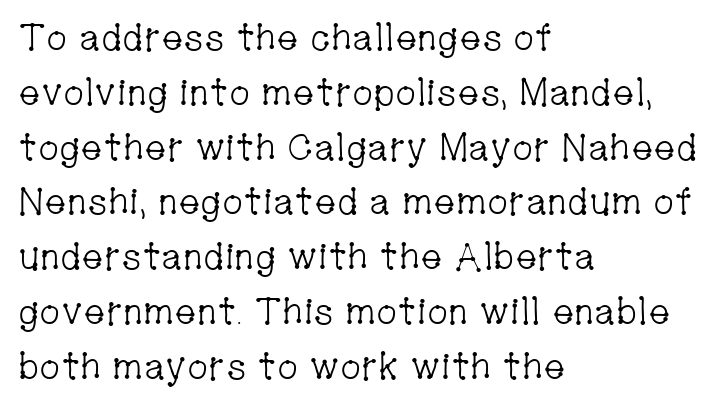
Layout note: lines flush left. Weight: not bold — regular or lighter. If you drew a line through each stem, it would be perfectly vertical. Think of a printed novel: that variable character pitch is what you see here.
